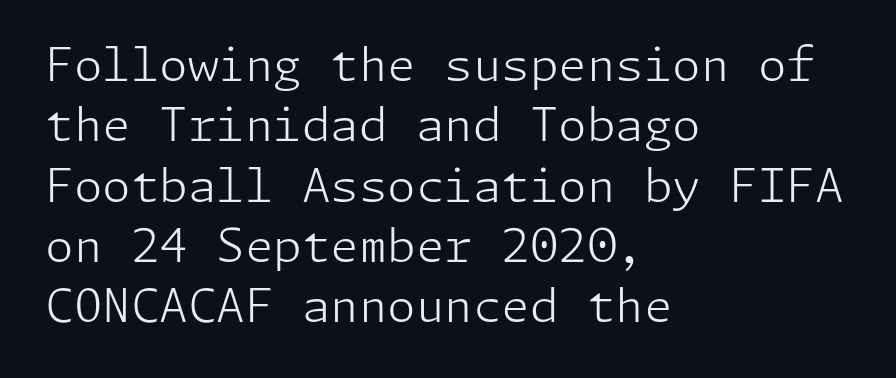
Caption: multi-line text, flush left, ragged right. This sample uses plain, unmodified letter spacing. Is there much room between lines? A standard amount, neither cramped nor airy. Check under the words: just untouched page. In terms of posture, this sample is upright.
